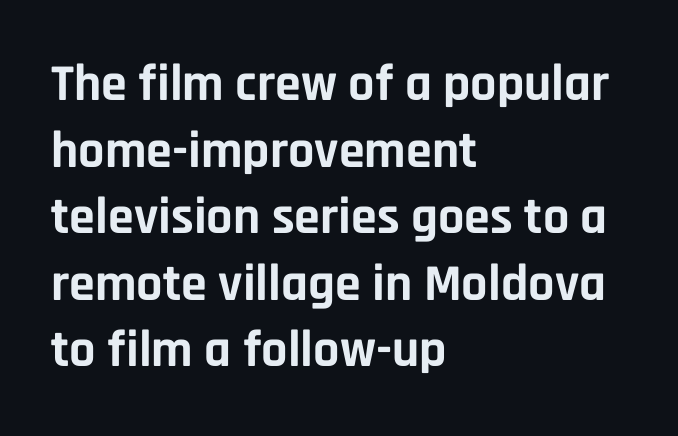
The image shows 52 px bold sans-serif type, upright; set left-aligned, normal line spacing (1.28x), normal letter spacing, not underlined; low stroke contrast and a large x-height.
